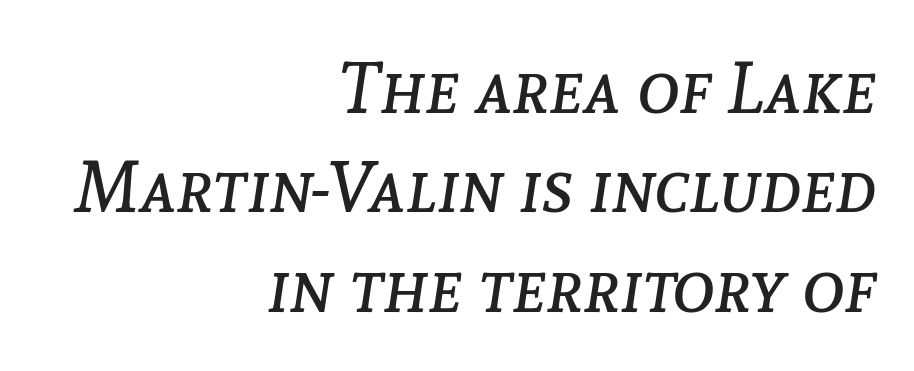
Q: Is the text bold? A: No.
Q: Is the text italic (slanted)? A: Yes, it leans right by about 8 degrees.
Q: Is the text underlined? A: No.
Q: How is the paragraph aligned? A: Right-aligned.
Q: Is the spacing between letters normal or unusually wide? A: Normal.
Q: Is the spacing between lines tight, normal or loose? A: Normal.
Q: Width (condensed, normal, or wide)? A: Normal.
Q: Stroke contrast? A: Low.
Q: x-height? A: Medium.
Q: Monospaced? A: No.
